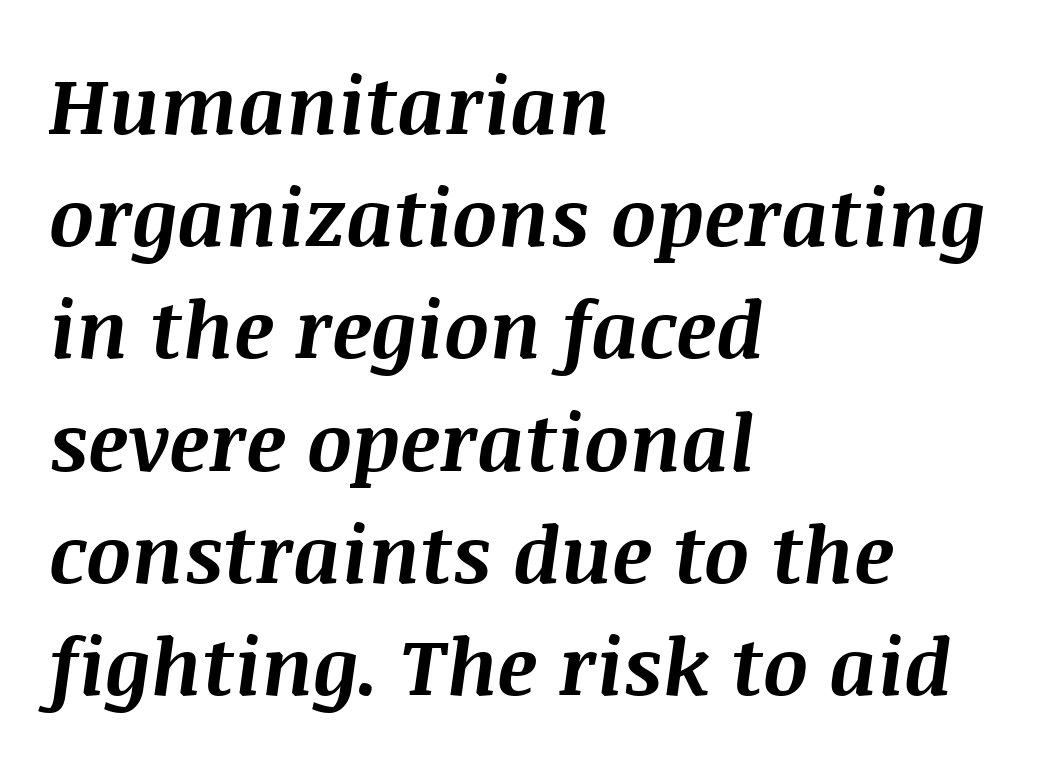
The image shows 79 px bold type, italic (leaning right); set left-aligned, normal line spacing (1.42x), normal letter spacing, not underlined; medium stroke contrast and a large x-height.
